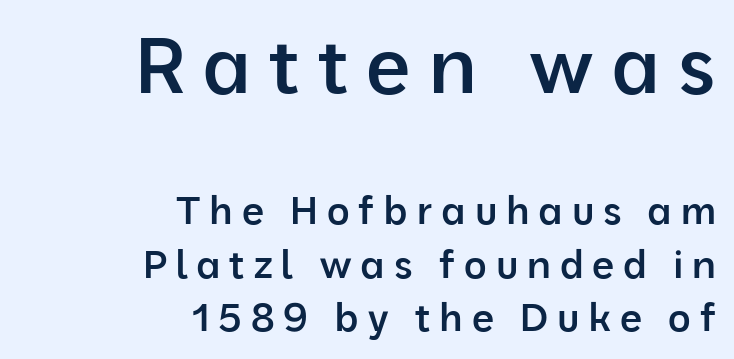
{"serif": "no", "italic": "no", "bold": "semi", "weight": "semibold", "width": "normal", "stroke_contrast": "low", "x_height": "medium", "monospaced": "no", "underline": "no", "align": "right", "line_spacing": "normal", "line_spacing_ratio": 1.36, "letter_spacing": "wide", "letter_spacing_em": 0.23, "larger_block": "first", "size_ratio": 2.0, "glyph_px": 78}
